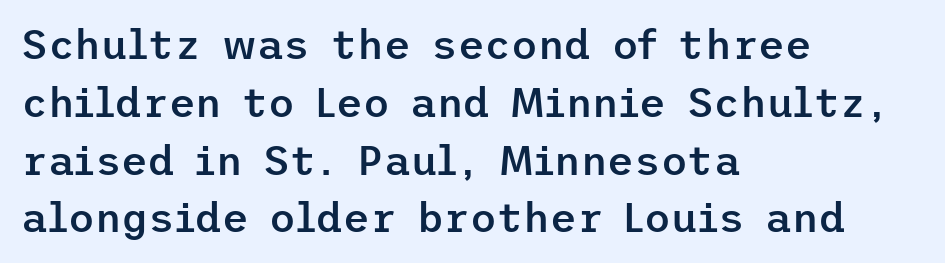
The image shows 41 px semibold sans-serif type, upright; set left-aligned, normal line spacing (1.41x), normal letter spacing, not underlined; low stroke contrast and a medium x-height.
